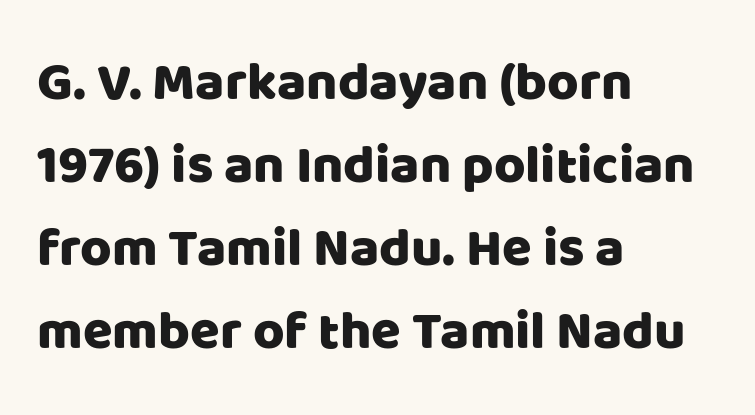
The image shows 54 px sans-serif type, upright; set left-aligned, normal line spacing (1.54x), normal letter spacing, not underlined; low stroke contrast and a large x-height.
